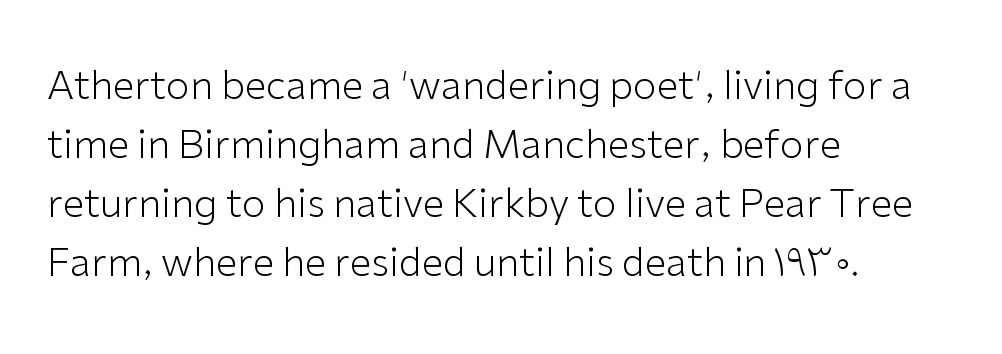
{"serif": "no", "italic": "no", "bold": "no", "weight": "light", "width": "normal", "stroke_contrast": "low", "x_height": "medium", "monospaced": "no", "underline": "no", "align": "left", "line_spacing": "normal", "line_spacing_ratio": 1.51, "letter_spacing": "normal", "letter_spacing_em": 0.0, "glyph_px": 39}
